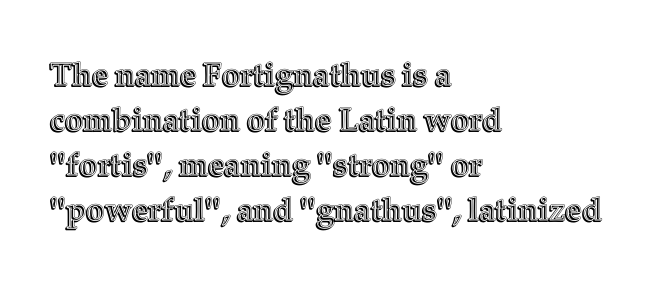
The image shows 32 px text type, upright; set left-aligned, normal line spacing (1.41x), normal letter spacing, not underlined; a medium x-height.
